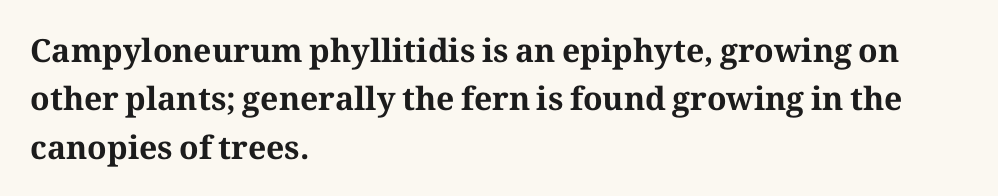
Q: Is the text bold? A: Yes.
Q: Is the text italic (slanted)? A: No, it is upright.
Q: Is the typeface a serif or a sans-serif typeface? A: Serif.
Q: Is the text underlined? A: No.
Q: How is the paragraph aligned? A: Left-aligned.
Q: Is the spacing between letters normal or unusually wide? A: Normal.
Q: Is the spacing between lines tight, normal or loose? A: Normal.
Q: Width (condensed, normal, or wide)? A: Normal.
Q: Stroke contrast? A: Medium.
Q: x-height? A: Medium.
Q: Monospaced? A: No.
